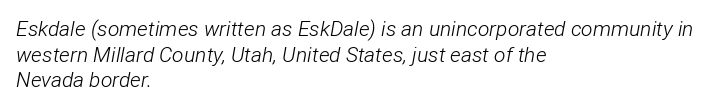
The image shows 21 px text type, italic (leaning right); set left-aligned, line spacing 1.22x, normal letter spacing, not underlined.
